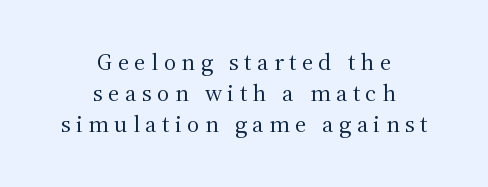
Q: Is the text bold? A: No.
Q: Is the text italic (slanted)? A: No, it is upright.
Q: Is the text underlined? A: No.
Q: How is the paragraph aligned? A: Centered.
Q: Is the spacing between letters normal or unusually wide? A: Unusually wide.
Q: Is the spacing between lines tight, normal or loose? A: Normal.
